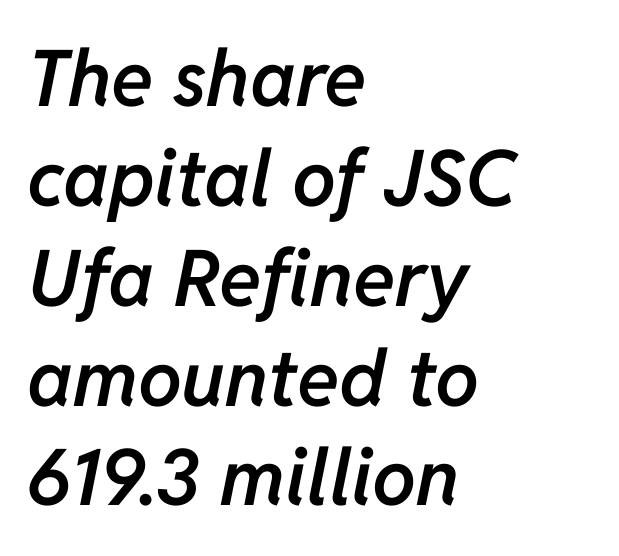
The image shows 78 px semibold type, italic (leaning right); set left-aligned, normal line spacing (1.28x), normal letter spacing, not underlined; low stroke contrast and a medium x-height.
